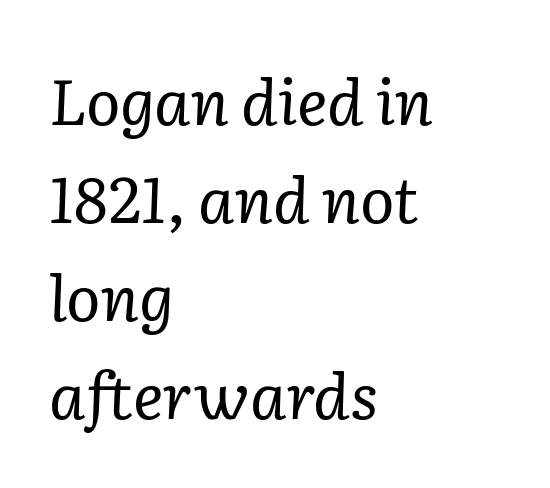
The image shows 64 px regular-weight serif type, italic (leaning right); set left-aligned, normal line spacing (1.53x), normal letter spacing, not underlined; low stroke contrast and a medium x-height.
